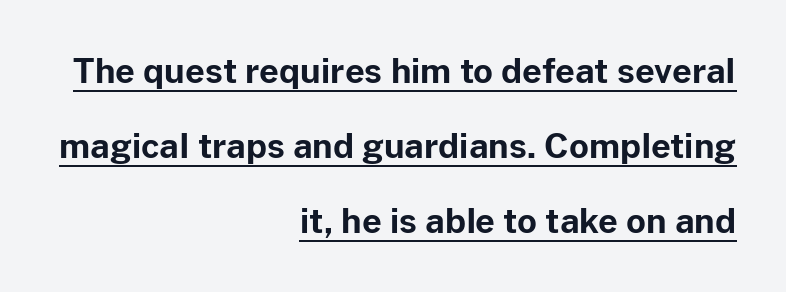
The image shows 34 px bold sans-serif type, upright; set right-aligned, loose line spacing (2.21x), normal letter spacing, underlined; low stroke contrast and a medium x-height.
